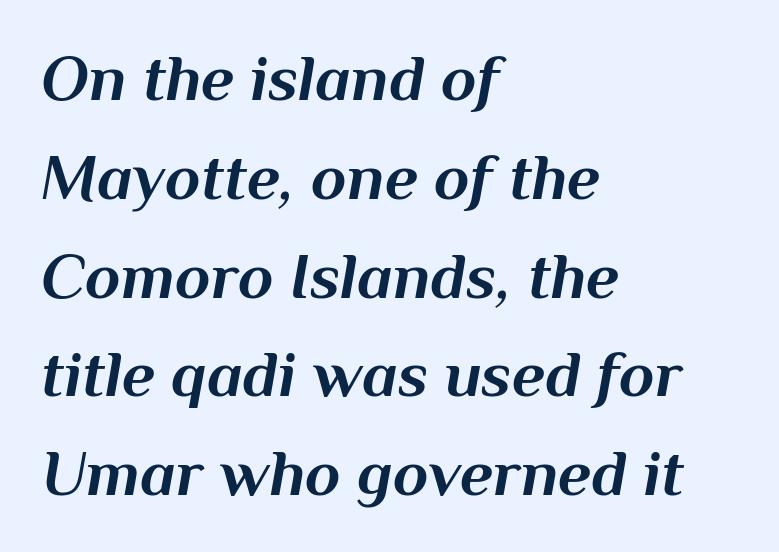
{"italic": "yes", "lean": "right", "slant_degrees": 10, "bold": "yes", "weight": "bold", "width": "normal", "stroke_contrast": "medium", "x_height": "medium", "monospaced": "no", "underline": "no", "align": "left", "line_spacing": "normal", "line_spacing_ratio": 1.52, "letter_spacing": "normal", "letter_spacing_em": 0.0, "glyph_px": 65}
